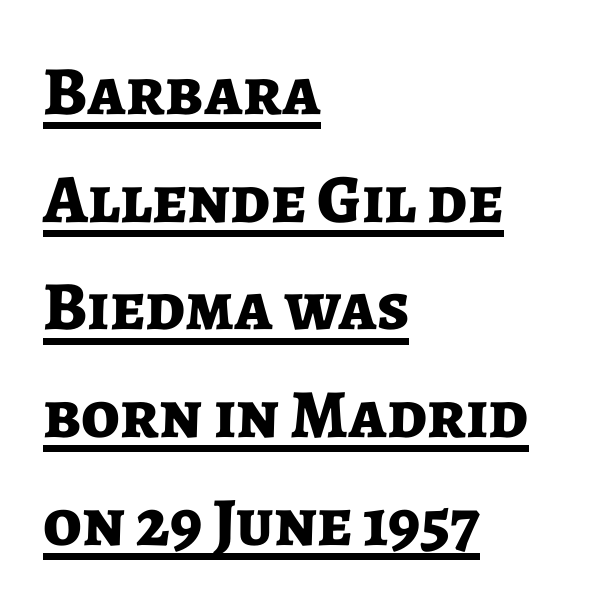
The image shows 69 px bold sans-serif type, upright; set left-aligned, normal line spacing (1.56x), normal letter spacing, underlined; low stroke contrast and a medium x-height.
